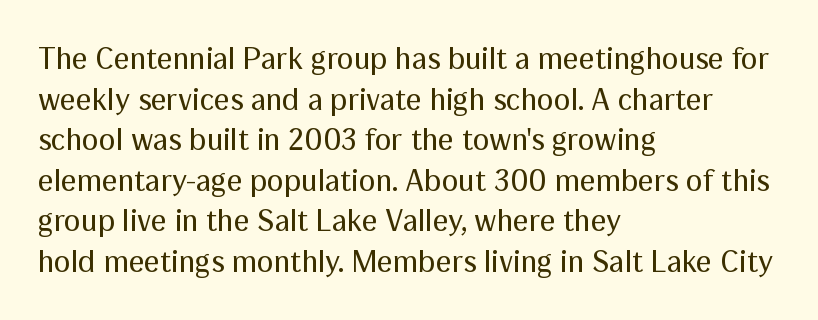
It's the straight-up-and-down kind of type. Quick note: underline off. The rows are spaced the way most documents space them. The horizontal fit of the characters is conventional and even.
